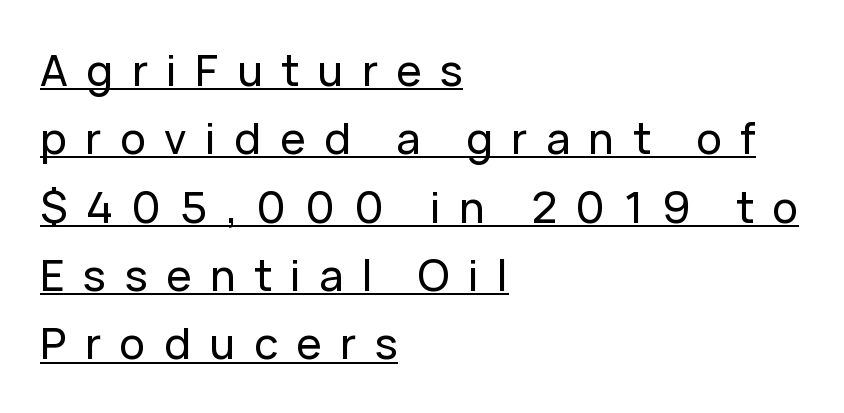
Posture: vertical. Note: no serifs on the glyphs. Compared with typical paragraphs, the rows here are spaced about the same. Note the varied advance widths — an 'i' is clearly narrower than an 'm'.
